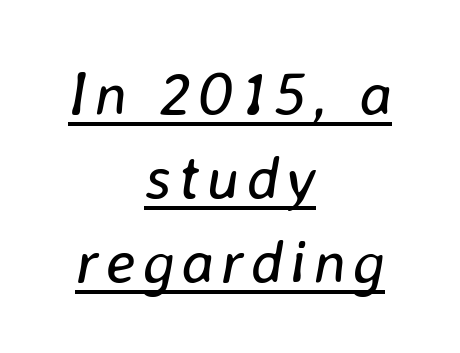
Q: Is the text bold? A: No.
Q: Is the text italic (slanted)? A: Yes, it leans right by about 8 degrees.
Q: Is the text underlined? A: Yes.
Q: How is the paragraph aligned? A: Centered.
Q: Is the spacing between lines tight, normal or loose? A: Normal.
Q: Width (condensed, normal, or wide)? A: Normal.
Q: Stroke contrast? A: Low.
Q: x-height? A: Medium.
Q: Monospaced? A: No.
